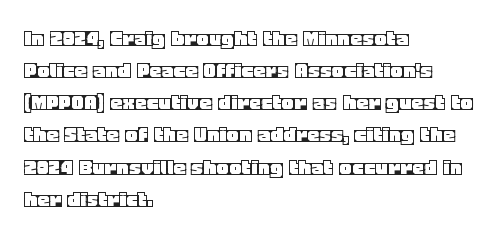
Q: Is the text italic (slanted)? A: No, it is upright.
Q: Is the text underlined? A: No.
Q: How is the paragraph aligned? A: Left-aligned.
Q: Is the spacing between letters normal or unusually wide? A: Normal.
Q: Is the spacing between lines tight, normal or loose? A: Normal.
